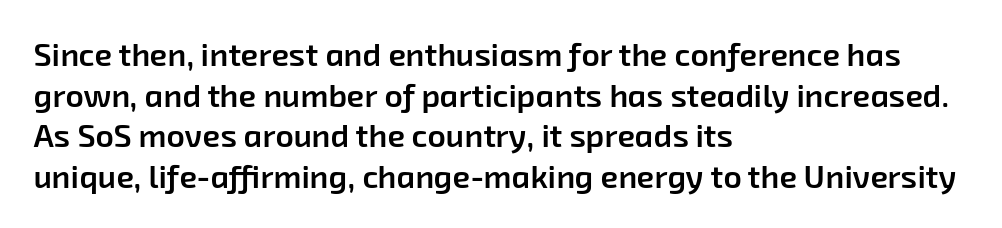
Q: Is the text bold? A: Semi-bold.
Q: Is the typeface a serif or a sans-serif typeface? A: Sans-serif.
Q: Is the text underlined? A: No.
Q: How is the paragraph aligned? A: Left-aligned.
Q: Is the spacing between letters normal or unusually wide? A: Normal.
Q: Is the spacing between lines tight, normal or loose? A: Normal.
Q: Width (condensed, normal, or wide)? A: Normal.
Q: Stroke contrast? A: Low.
Q: x-height? A: Medium.
Q: Monospaced? A: No.
